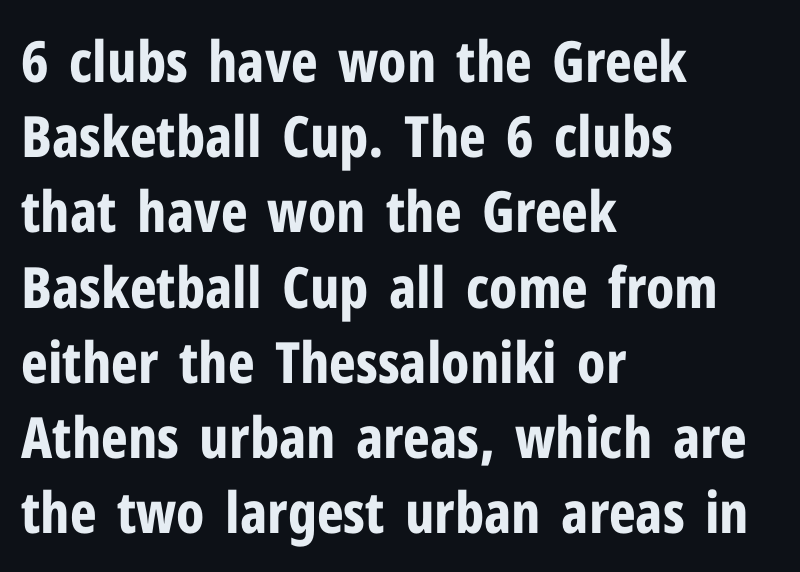
Does the lettering tilt? It doesn't — this is upright. Bold? Absolutely — the strokes are thick and heavy. Letterform terminals end flat and unadorned throughout the passage. These lines keep a tight, regular rhythm from letter to letter. Looks like regular typesetting: each glyph gets only the width it needs.
